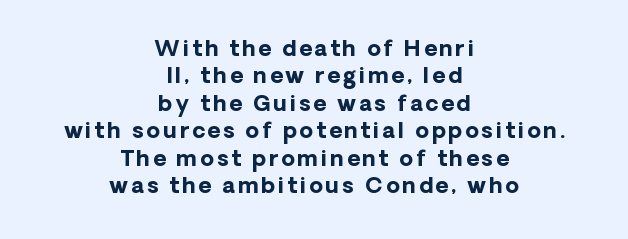
{"italic": "no", "bold": "yes", "underline": "no", "align": "center", "line_spacing": "normal", "line_spacing_ratio": 1.25, "glyph_px": 22}
